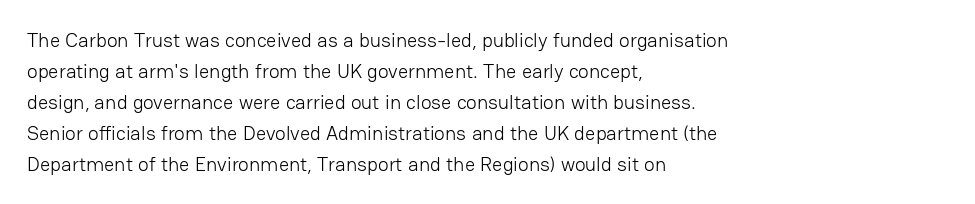
The image shows 20 px text type, upright; set left-aligned, normal line spacing (1.55x), normal letter spacing, not underlined.
